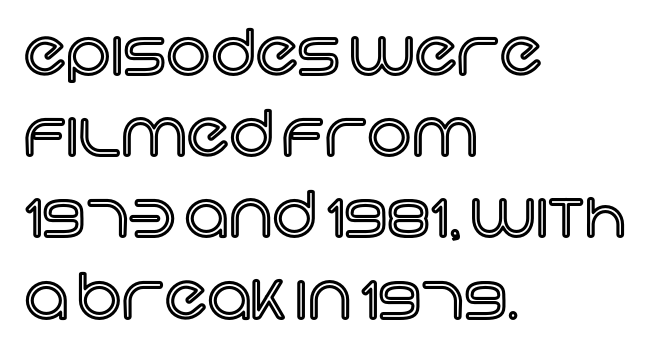
{"italic": "no", "width": "normal", "x_height": "large", "monospaced": "no", "underline": "no", "align": "left", "line_spacing": "normal", "line_spacing_ratio": 1.31, "letter_spacing": "normal", "letter_spacing_em": 0.0, "glyph_px": 62}
